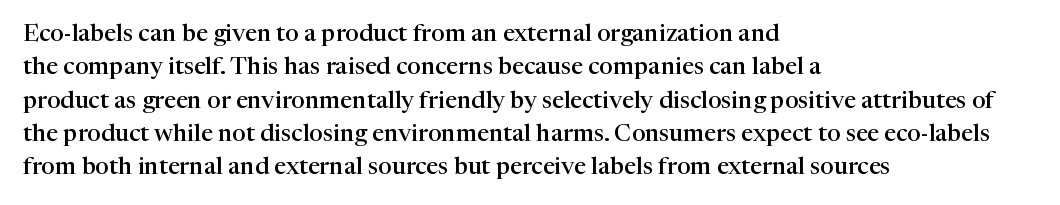
Q: Is the text bold? A: Semi-bold.
Q: Is the text italic (slanted)? A: No, it is upright.
Q: Is the text underlined? A: No.
Q: How is the paragraph aligned? A: Left-aligned.
Q: Is the spacing between letters normal or unusually wide? A: Normal.
Q: Is the spacing between lines tight, normal or loose? A: Normal.
